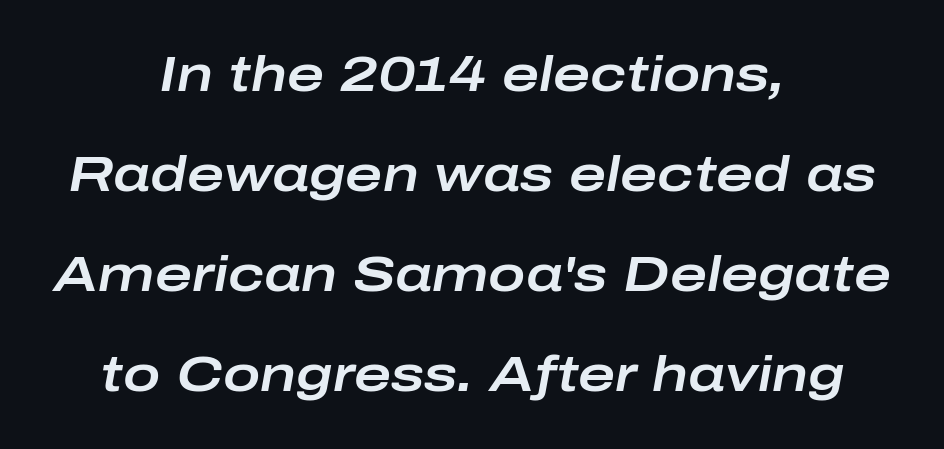
Q: Is the text italic (slanted)? A: Yes, it leans right by about 10 degrees.
Q: Is the text underlined? A: No.
Q: How is the paragraph aligned? A: Centered.
Q: Is the spacing between letters normal or unusually wide? A: Normal.
Q: Is the spacing between lines tight, normal or loose? A: Loose.
Q: Width (condensed, normal, or wide)? A: Wide.
Q: Stroke contrast? A: Low.
Q: x-height? A: Medium.
Q: Monospaced? A: No.
